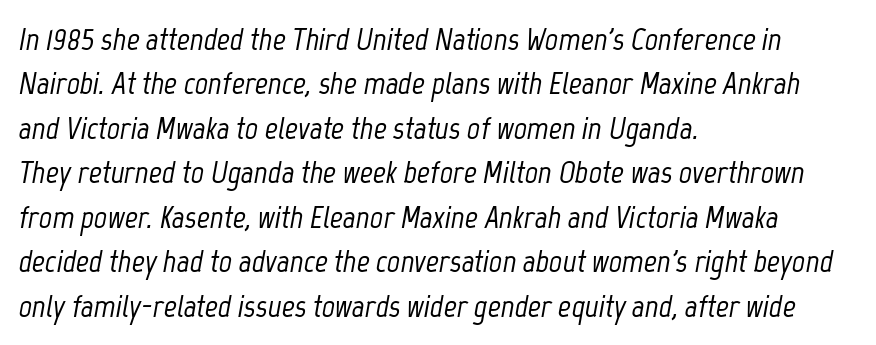
The image shows 32 px condensed type, italic (leaning right); set left-aligned, normal line spacing (1.39x), normal letter spacing, not underlined; low stroke contrast and a medium x-height.
